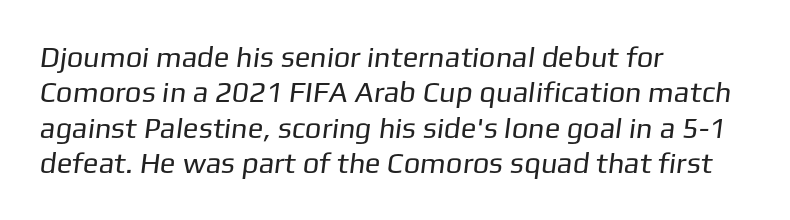
The image shows 29 px regular-weight sans-serif type; set left-aligned, line spacing 1.22x, normal letter spacing, not underlined; low stroke contrast and a medium x-height.
